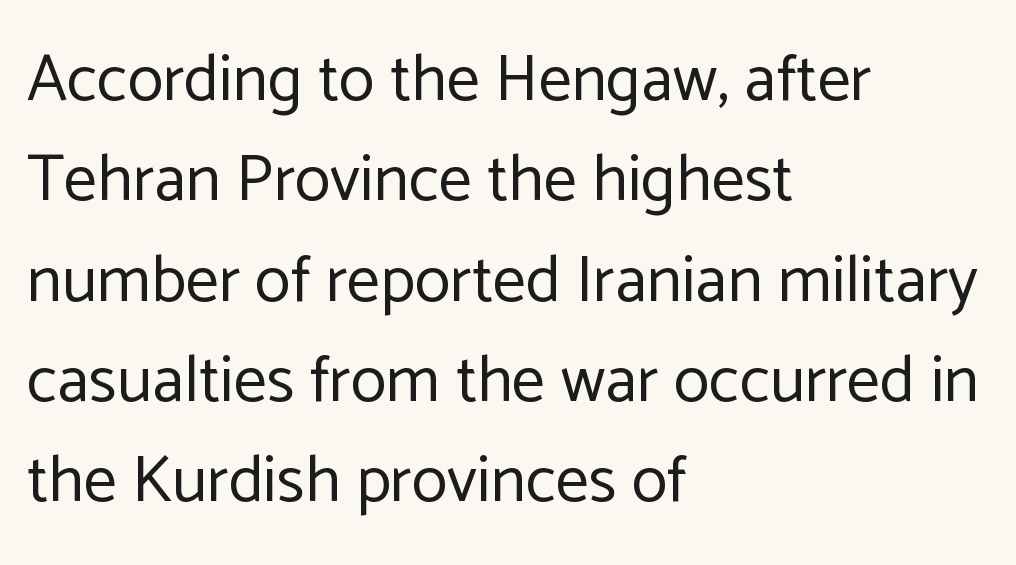
The image shows 66 px regular-weight sans-serif type, upright; set left-aligned, normal line spacing (1.52x), normal letter spacing, not underlined; low stroke contrast and a medium x-height.
